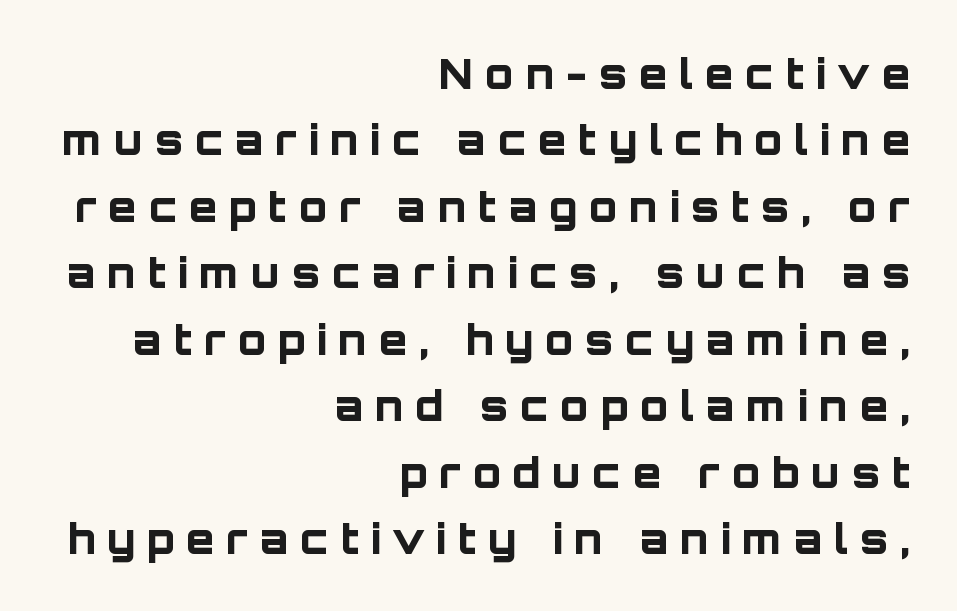
Q: Is the text bold? A: Yes.
Q: Is the text italic (slanted)? A: No, it is upright.
Q: Is the typeface a serif or a sans-serif typeface? A: Sans-serif.
Q: Is the text underlined? A: No.
Q: How is the paragraph aligned? A: Right-aligned.
Q: Is the spacing between letters normal or unusually wide? A: Unusually wide.
Q: Is the spacing between lines tight, normal or loose? A: Normal.
Q: Width (condensed, normal, or wide)? A: Normal.
Q: Stroke contrast? A: Low.
Q: x-height? A: Large.
Q: Monospaced? A: No.
